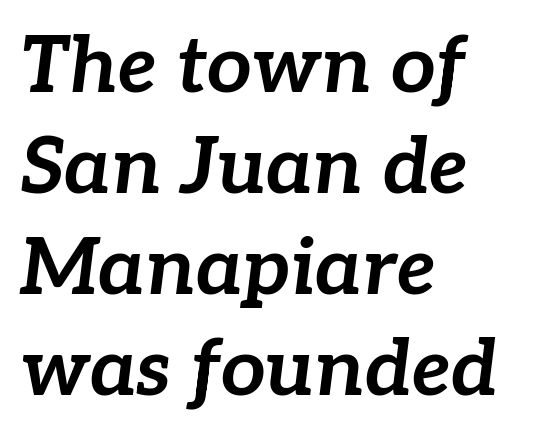
{"italic": "yes", "lean": "right", "slant_degrees": 7, "bold": "yes", "weight": "bold", "width": "normal", "stroke_contrast": "low", "x_height": "medium", "monospaced": "no", "underline": "no", "align": "left", "line_spacing": "normal", "line_spacing_ratio": 1.28, "letter_spacing": "normal", "letter_spacing_em": 0.0, "glyph_px": 79}
